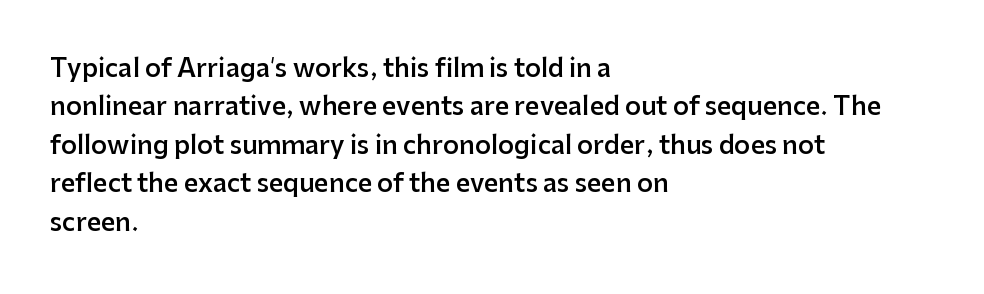
Has an underline been added? It has not. A typesetter would mark this as roman, not italic. The passage shown has conventional tracking throughout. The rows are spaced the way most documents space them. Each line starts at the same left margin while the right side varies. The font is running at a semibold setting, under full bold.
